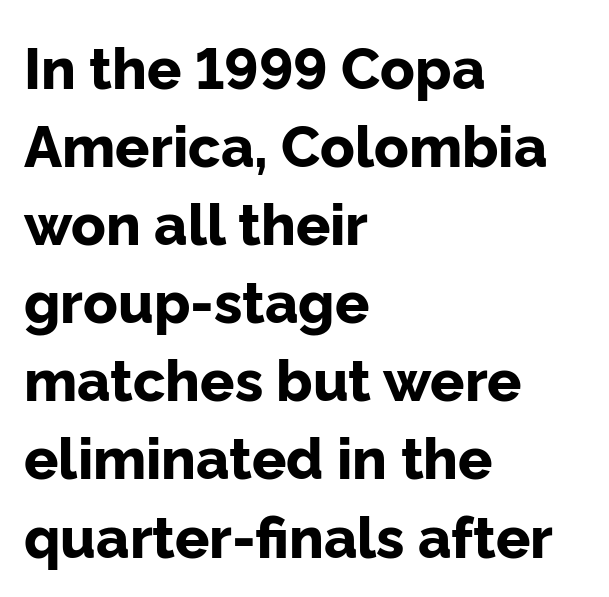
Nope, no serifs anywhere on these letters. If you measured baseline to baseline, you'd find a middling distance. Students, this is bold: see how much ink each stroke carries. Which margin do the lines hug? The left one — the right edge is uneven. Italic? Not at all — the glyphs are vertical.
